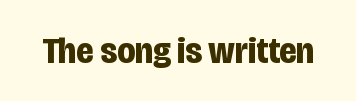
{"serif": "no", "italic": "no", "bold": "yes", "weight": "bold", "width": "condensed", "stroke_contrast": "low", "x_height": "large", "monospaced": "no", "underline": "no", "letter_spacing": "normal", "letter_spacing_em": 0.0, "glyph_px": 37}
